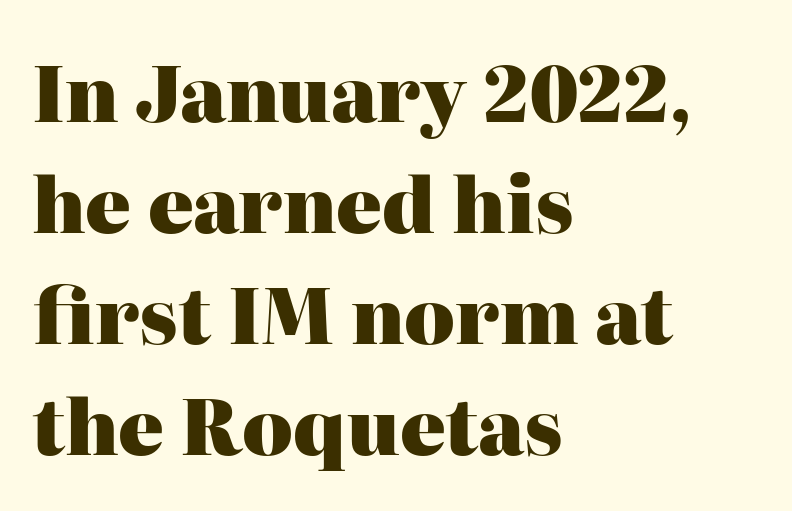
The ragged edge is on the right, which tells us the setting is flush left. The type sits square on the baseline with zero lean. Is there much room between lines? A standard amount, neither cramped nor airy. Font category for this specimen: serif. This sample uses plain, unmodified letter spacing. You could not count columns in this text — the font is proportionally spaced.
